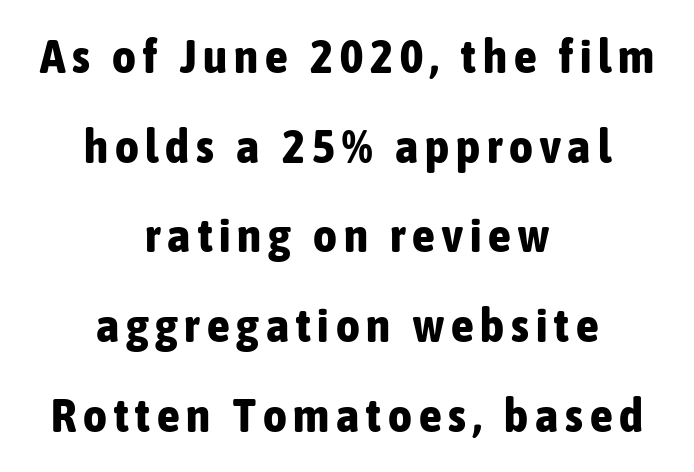
The image shows 46 px bold, condensed sans-serif type, upright; set centered, loose line spacing (1.95x), not underlined; low stroke contrast and a medium x-height.
